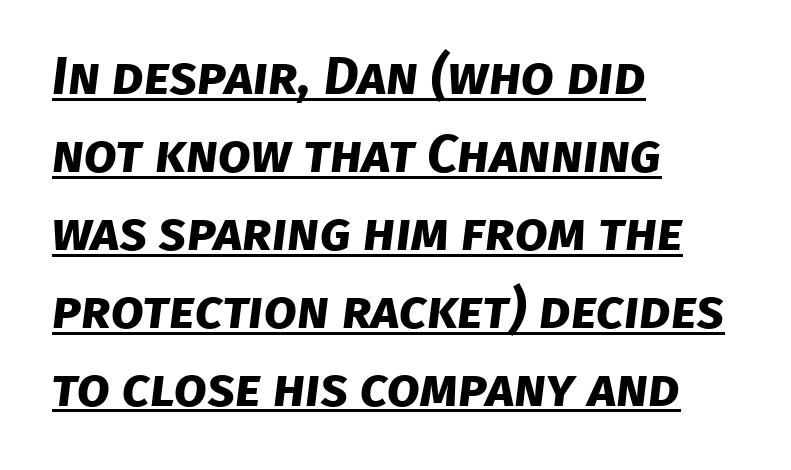
{"serif": "no", "bold": "yes", "weight": "bold", "width": "normal", "stroke_contrast": "low", "x_height": "large", "monospaced": "no", "underline": "yes", "align": "left", "line_spacing": "normal", "line_spacing_ratio": 1.47, "letter_spacing": "normal", "letter_spacing_em": 0.0, "glyph_px": 53}
